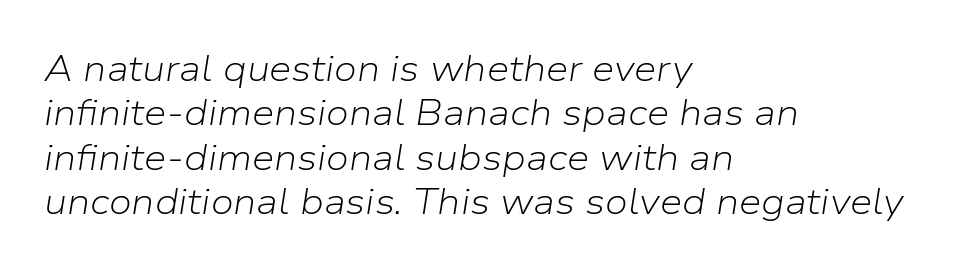
The image shows 36 px light type, italic (leaning right); set left-aligned, line spacing 1.23x, normal letter spacing, not underlined; low stroke contrast and a medium x-height.
